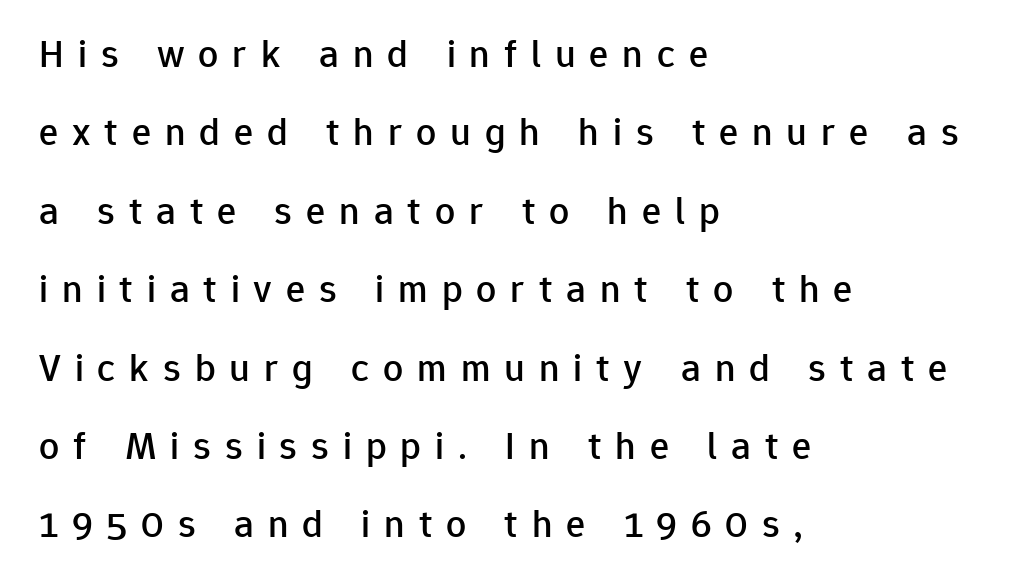
The block of text is sparse from top to bottom, with ample space between rows. In terms of posture, this sample is upright. Looks like regular typesetting: each glyph gets only the width it needs. Any mark beneath the type? The region is blank. Are there feet on the stems? There aren't — it's a sans. This rendering widens character spacing well past its baseline value.
